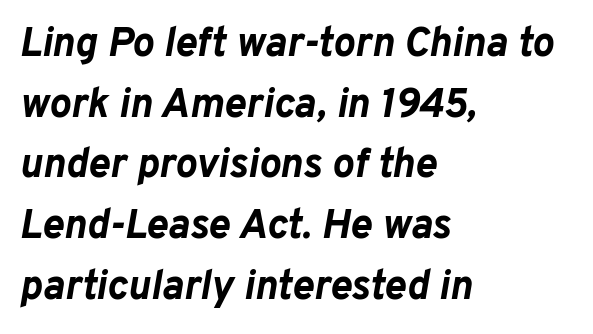
{"italic": "yes", "lean": "right", "slant_degrees": 10, "bold": "yes", "weight": "bold", "width": "normal", "stroke_contrast": "low", "x_height": "medium", "monospaced": "no", "underline": "no", "align": "left", "line_spacing": "normal", "line_spacing_ratio": 1.48, "letter_spacing": "normal", "letter_spacing_em": 0.0, "glyph_px": 41}
